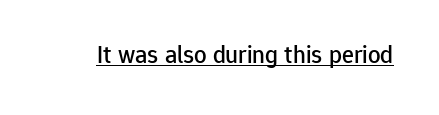
The image shows 25 px text type, upright; set normal letter spacing, underlined.
